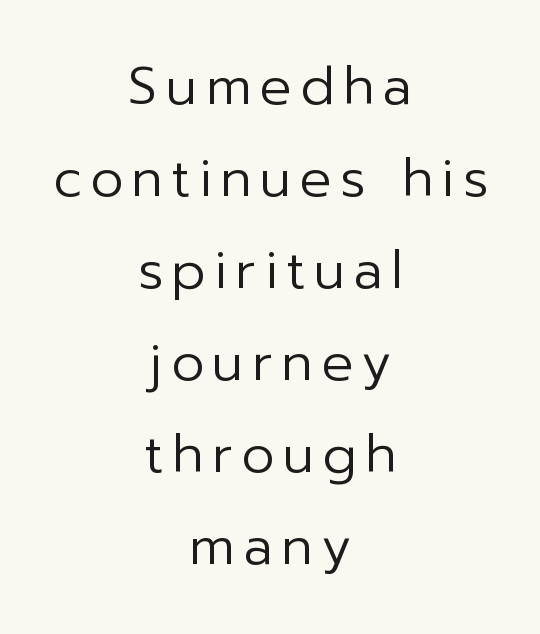
Q: Is the text bold? A: No.
Q: Is the text italic (slanted)? A: No, it is upright.
Q: Is the typeface a serif or a sans-serif typeface? A: Sans-serif.
Q: Is the text underlined? A: No.
Q: How is the paragraph aligned? A: Centered.
Q: Width (condensed, normal, or wide)? A: Normal.
Q: Stroke contrast? A: Low.
Q: x-height? A: Medium.
Q: Monospaced? A: No.
